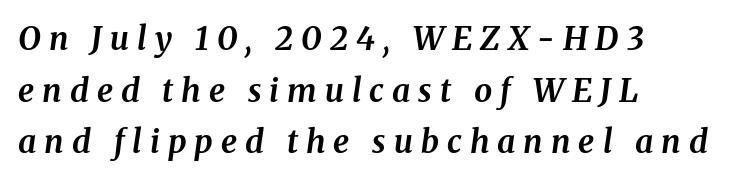
Q: Is the text bold? A: Yes.
Q: Is the text italic (slanted)? A: Yes, it leans right by about 8 degrees.
Q: Is the text underlined? A: No.
Q: How is the paragraph aligned? A: Left-aligned.
Q: Is the spacing between letters normal or unusually wide? A: Unusually wide.
Q: Is the spacing between lines tight, normal or loose? A: Normal.
Q: Width (condensed, normal, or wide)? A: Normal.
Q: Stroke contrast? A: Medium.
Q: x-height? A: Medium.
Q: Monospaced? A: No.
